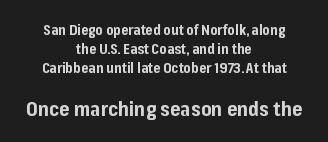
The image shows 20 px bold type, upright; set centered, normal line spacing (1.37x), normal letter spacing, not underlined; the second (bottom) block is 1.43x larger.
